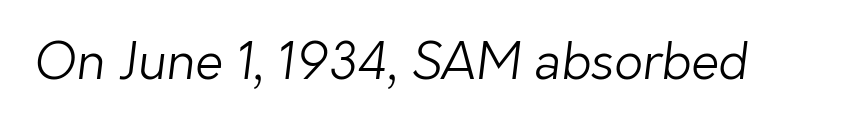
Q: Is the text bold? A: No.
Q: Is the typeface a serif or a sans-serif typeface? A: Sans-serif.
Q: Is the text underlined? A: No.
Q: Is the spacing between letters normal or unusually wide? A: Normal.
Q: Width (condensed, normal, or wide)? A: Normal.
Q: Stroke contrast? A: Low.
Q: x-height? A: Medium.
Q: Monospaced? A: No.
